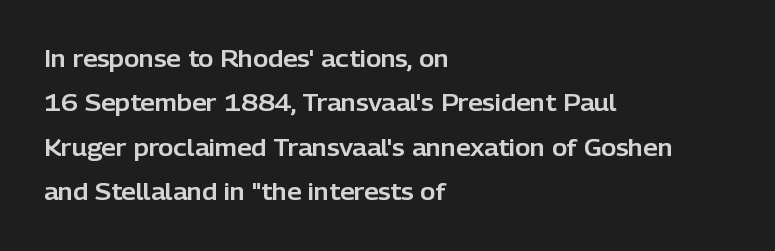
The image shows 23 px text type, upright; set left-aligned, loose line spacing (1.93x), normal letter spacing, not underlined.
